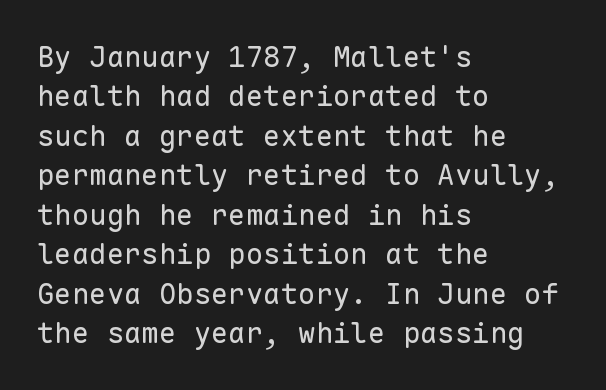
The image shows 29 px regular-weight sans-serif type, upright, monospaced; set left-aligned, normal line spacing (1.36x), normal letter spacing, not underlined; low stroke contrast and a medium x-height.
